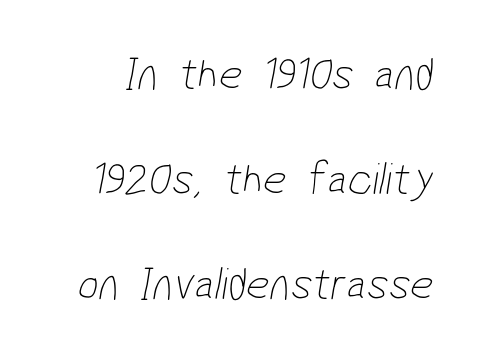
{"serif": "no", "bold": "no", "weight": "thin", "width": "condensed", "stroke_contrast": "low", "x_height": "medium", "monospaced": "no", "underline": "no", "line_spacing": "loose", "line_spacing_ratio": 2.28, "letter_spacing": "normal", "letter_spacing_em": 0.0, "glyph_px": 46}
